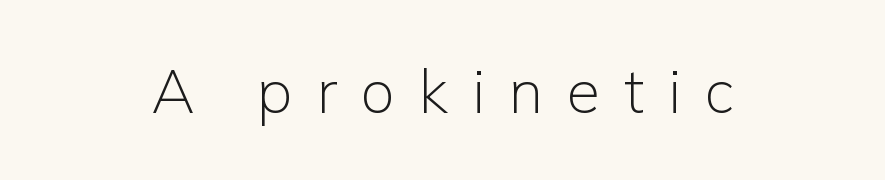
{"serif": "no", "italic": "no", "bold": "no", "weight": "light", "width": "normal", "stroke_contrast": "low", "x_height": "medium", "monospaced": "no", "underline": "no", "align": "center", "letter_spacing": "wide", "letter_spacing_em": 0.39, "glyph_px": 61}
